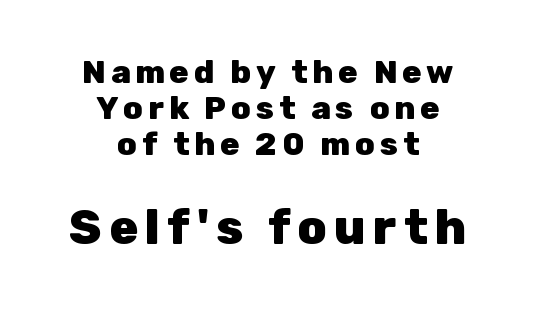
The image shows 48 px heavy sans-serif type, upright; set centered, tight line spacing (1.12x), not underlined; the second (bottom) block is 1.5x larger; low stroke contrast and a medium x-height.
